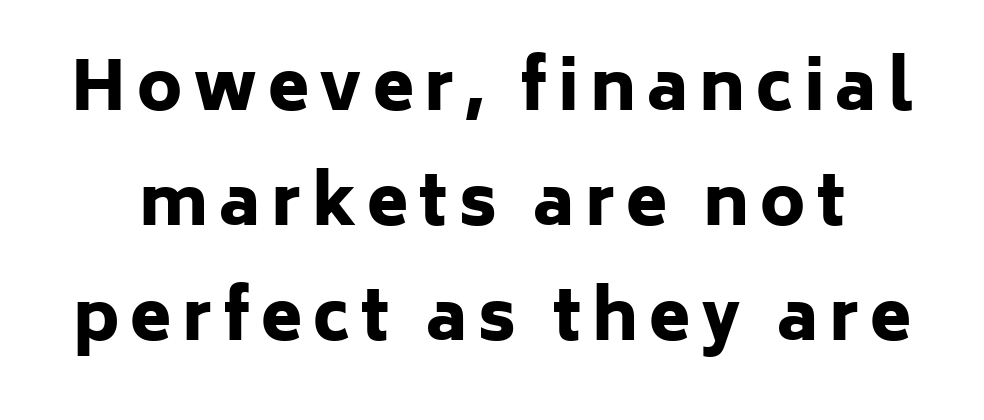
Stroke terminals: plain, sans-serif. Note the varied advance widths — an 'i' is clearly narrower than an 'm'. Ascenders rise straight up at ninety degrees. Beneath every word, the page is bare. A full-strength bold gives these letters their thick strokes.
